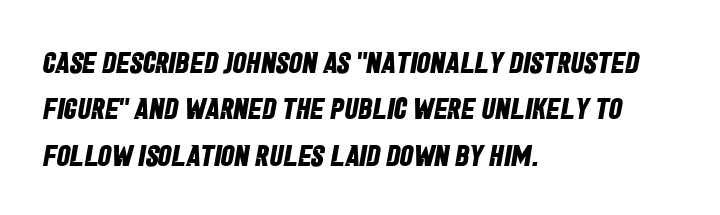
The image shows 30 px bold, condensed sans-serif type; set left-aligned, normal line spacing (1.55x), normal letter spacing, not underlined; low stroke contrast and a large x-height.
